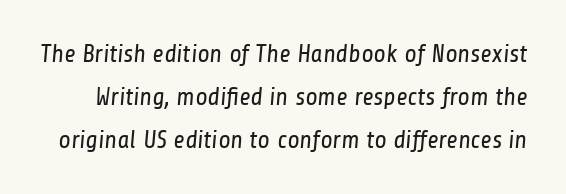
Q: Is the text bold? A: No.
Q: Is the text underlined? A: No.
Q: Is the spacing between letters normal or unusually wide? A: Normal.
